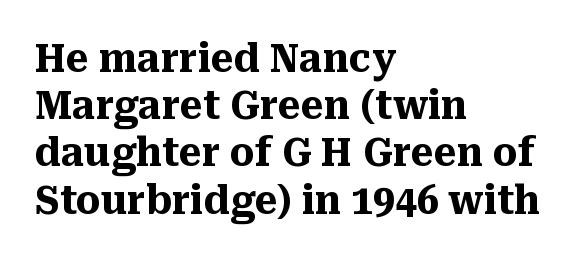
The image shows 39 px heavy serif type, upright; set left-aligned, line spacing 1.21x, normal letter spacing, not underlined; medium stroke contrast and a medium x-height.
